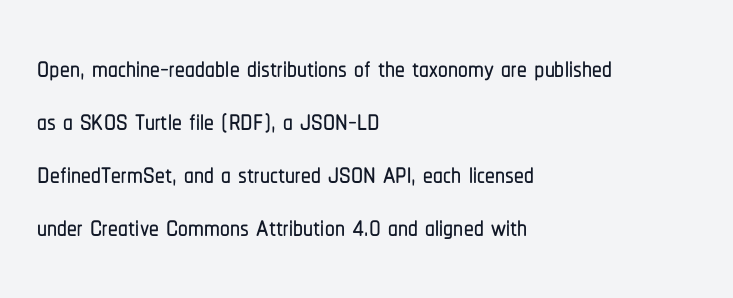
Q: Is the text italic (slanted)? A: No, it is upright.
Q: Is the typeface a serif or a sans-serif typeface? A: Sans-serif.
Q: Is the text underlined? A: No.
Q: How is the paragraph aligned? A: Left-aligned.
Q: Is the spacing between letters normal or unusually wide? A: Normal.
Q: Is the spacing between lines tight, normal or loose? A: Normal.
Q: Width (condensed, normal, or wide)? A: Condensed.
Q: Stroke contrast? A: Low.
Q: x-height? A: Medium.
Q: Monospaced? A: No.
